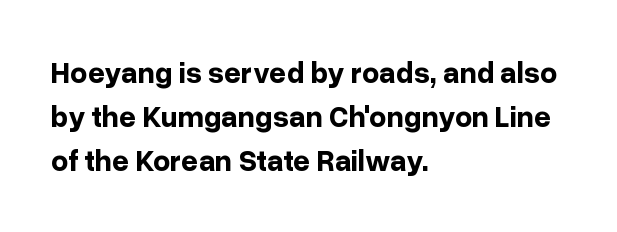
{"serif": "no", "italic": "no", "bold": "yes", "weight": "bold", "width": "normal", "stroke_contrast": "low", "x_height": "medium", "monospaced": "no", "underline": "no", "align": "left", "line_spacing": "normal", "line_spacing_ratio": 1.47, "letter_spacing": "normal", "letter_spacing_em": 0.0, "glyph_px": 30}
